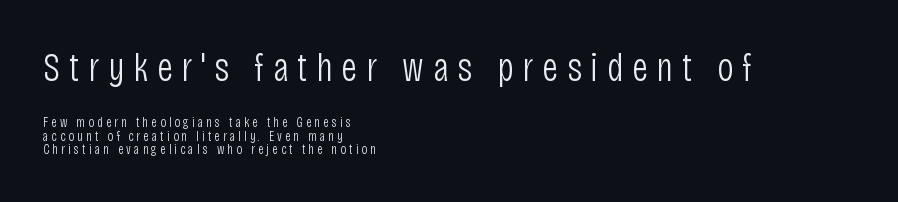
{"serif": "no", "italic": "no", "bold": "no", "weight": "light", "width": "condensed", "stroke_contrast": "low", "x_height": "large", "monospaced": "no", "underline": "no", "align": "left", "line_spacing": "tight", "line_spacing_ratio": 0.96, "letter_spacing": "wide", "letter_spacing_em": 0.22, "larger_block": "first", "size_ratio": 2.86, "glyph_px": 40}
